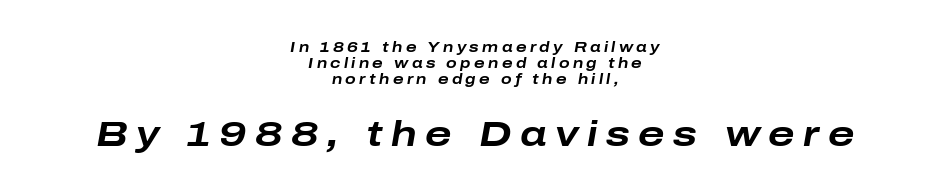
The passage shown is typed in a proportional face where columns would drift. This block would grow much taller if given ordinary leading; it's compressed now. Glance below the letters and you will spot only blank space. If you squint, the bottom block still reads clearly — it's the larger of the two. Emphasis by weight is at full strength: bold. The letters are slanted; this is an italic face.
